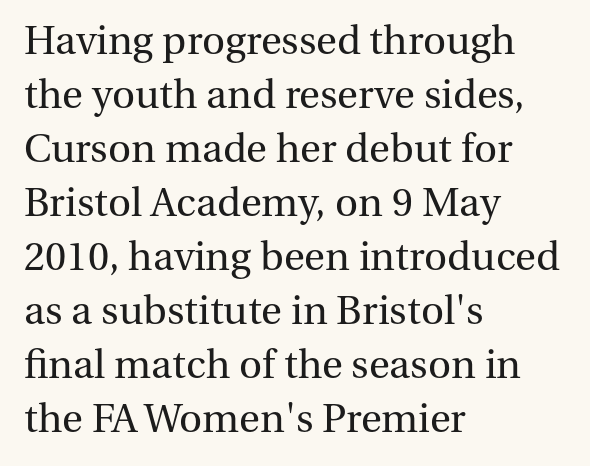
Is there much room between lines? A standard amount, neither cramped nor airy. The type is set solid horizontally, with unmodified tracking. Unmarked baselines from the first word to the last. Looks like regular typesetting: each glyph gets only the width it needs.
